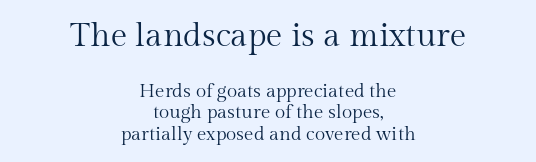
{"serif": "yes", "italic": "no", "bold": "no", "weight": "regular", "width": "normal", "stroke_contrast": "medium", "x_height": "medium", "monospaced": "no", "underline": "no", "align": "center", "line_spacing": "tight", "line_spacing_ratio": 1.13, "letter_spacing": "normal", "letter_spacing_em": 0.0, "larger_block": "first", "size_ratio": 1.74, "glyph_px": 33}
